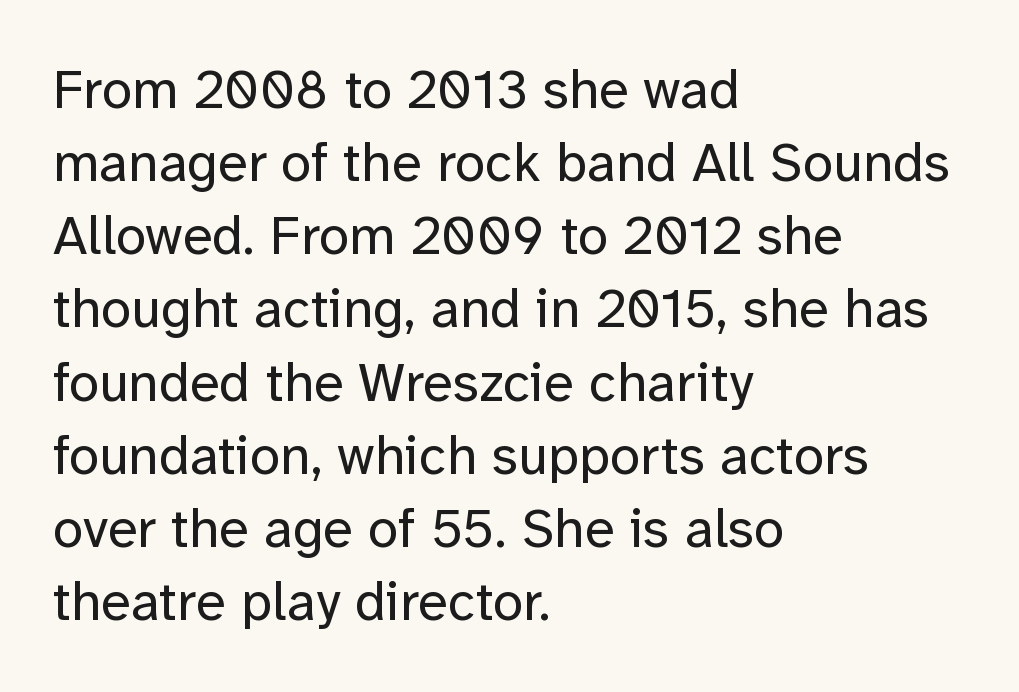
{"serif": "no", "italic": "no", "bold": "no", "weight": "regular", "width": "normal", "stroke_contrast": "low", "x_height": "medium", "monospaced": "no", "underline": "no", "align": "left", "line_spacing": "normal", "line_spacing_ratio": 1.33, "letter_spacing": "normal", "letter_spacing_em": 0.0, "glyph_px": 55}
